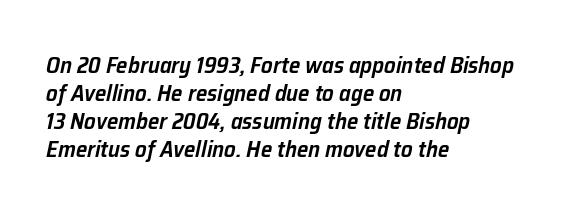
{"italic": "yes", "lean": "right", "slant_degrees": 12, "bold": "semi", "underline": "no", "align": "left", "line_spacing_ratio": 1.22, "letter_spacing": "normal", "letter_spacing_em": 0.0, "glyph_px": 23}
